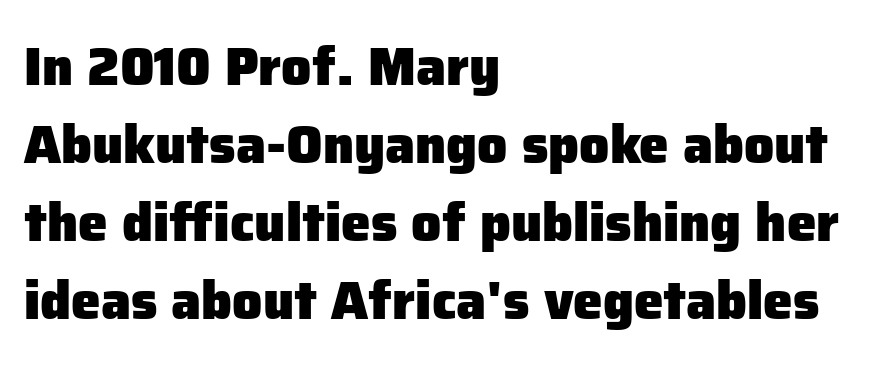
The image shows 53 px heavy sans-serif type, upright; set left-aligned, normal line spacing (1.47x), normal letter spacing, not underlined; low stroke contrast and a medium x-height.
